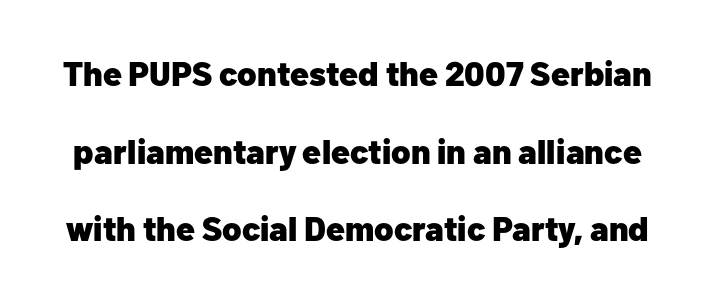
Note the varied advance widths — an 'i' is clearly narrower than an 'm'. A clean baseline with only descenders dipping below it. What's the leading like? Stretched, with rows far apart. These lines keep a tight, regular rhythm from letter to letter.
